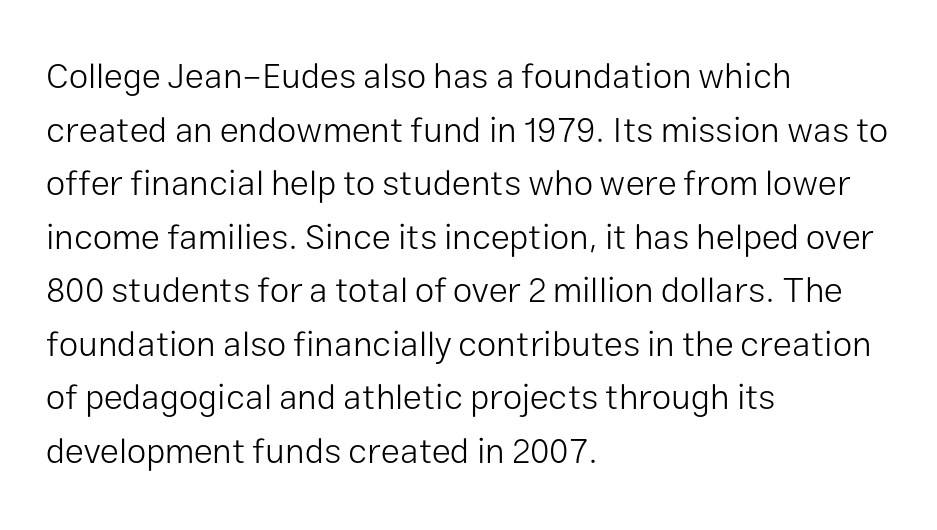
Note the varied advance widths — an 'i' is clearly narrower than an 'm'. This is sans-serif lettering, the kind often seen on screens and signage. A typesetter would call this zero additional tracking. Every row of glyphs begins at an identical x-position on the left. Anything drawn beneath the words? Only blank space. The font is comparable to plain body text, perhaps lighter.
